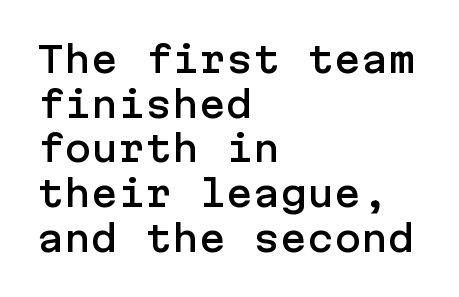
{"serif": "no", "italic": "no", "width": "normal", "stroke_contrast": "low", "x_height": "medium", "underline": "no", "align": "left", "line_spacing_ratio": 1.24, "letter_spacing": "normal", "letter_spacing_em": 0.0, "glyph_px": 36}
